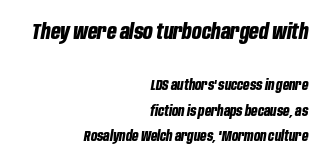
Its strokes are broad and dark, the hallmark of bold type. Nobody touched the tracking dial on this one. In this sample the first text group is rendered at the bigger scale. Anything drawn beneath the words? Only blank space. Compared with ordinary roman type, these characters are visibly tilted. Horizontal alignment here is rightward, an uncommon choice for prose.
